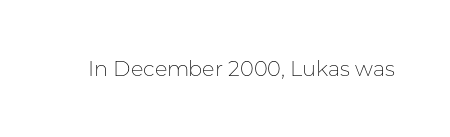
Q: Is the text bold? A: No.
Q: Is the text italic (slanted)? A: No, it is upright.
Q: Is the text underlined? A: No.
Q: Is the spacing between letters normal or unusually wide? A: Normal.
